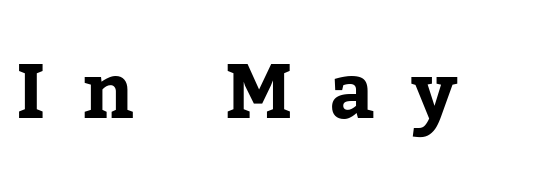
The typesetting leans heavy: a genuine bold. A typesetter would call this heavily tracked-out type. The area under the type is left untouched. These lines are rendered in a variable-pitch font. Observe the serifs anchoring each vertical stroke in this sample. The letters stand straight up with perfectly vertical stems.
